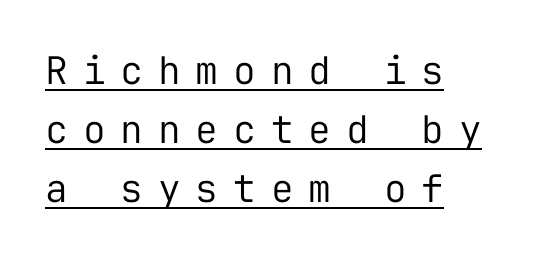
{"serif": "no", "italic": "no", "bold": "no", "weight": "regular", "width": "normal", "stroke_contrast": "low", "x_height": "medium", "monospaced": "yes", "underline": "yes", "align": "left", "line_spacing": "normal", "line_spacing_ratio": 1.55, "letter_spacing": "wide", "letter_spacing_em": 0.39, "glyph_px": 38}
